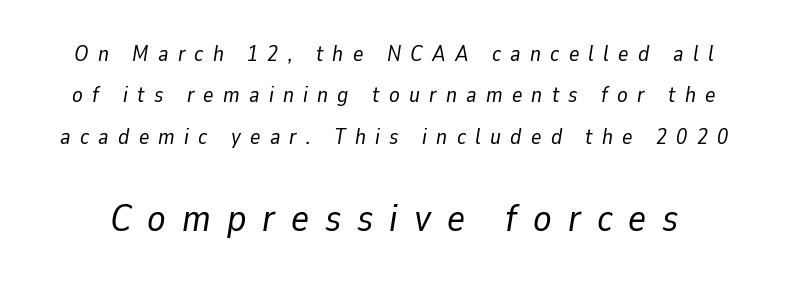
{"italic": "yes", "lean": "right", "slant_degrees": 9, "bold": "no", "weight": "regular", "width": "normal", "stroke_contrast": "low", "x_height": "medium", "monospaced": "no", "underline": "no", "line_spacing_ratio": 1.88, "letter_spacing": "wide", "letter_spacing_em": 0.42, "larger_block": "second", "size_ratio": 1.73, "glyph_px": 38}
